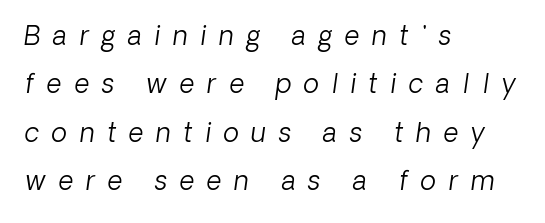
Caption: expanded tracking, letters set apart. The text carries the slant typical of an italic or oblique font. A light-to-regular cut is what we see here. Reading down the block, your eye returns to a fixed left position each line. Type without underlining.
